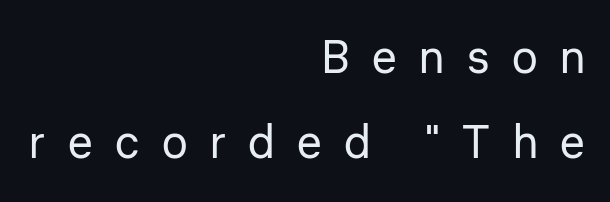
The image shows 46 px regular-weight sans-serif type, upright; set right-aligned, line spacing 1.84x, unusually wide letter spacing (+0.49 em), not underlined; low stroke contrast and a medium x-height.
